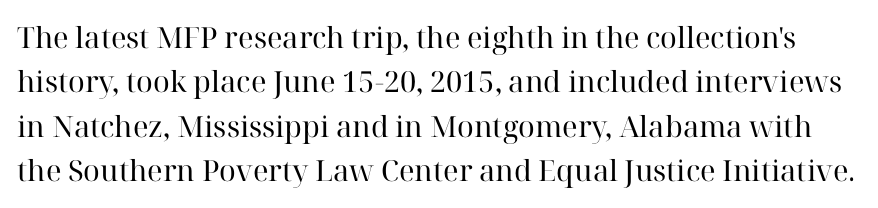
{"serif": "yes", "italic": "no", "bold": "no", "weight": "regular", "width": "normal", "stroke_contrast": "high", "x_height": "medium", "monospaced": "no", "underline": "no", "line_spacing": "normal", "line_spacing_ratio": 1.53, "letter_spacing": "normal", "letter_spacing_em": 0.0, "glyph_px": 29}
